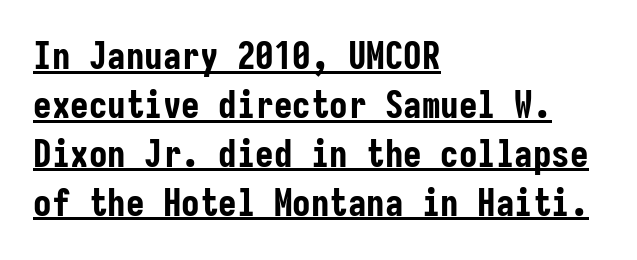
Q: Is the text bold? A: Yes.
Q: Is the text italic (slanted)? A: No, it is upright.
Q: Is the typeface a serif or a sans-serif typeface? A: Sans-serif.
Q: Is the text underlined? A: Yes.
Q: How is the paragraph aligned? A: Left-aligned.
Q: Is the spacing between letters normal or unusually wide? A: Normal.
Q: Is the spacing between lines tight, normal or loose? A: Normal.
Q: Width (condensed, normal, or wide)? A: Condensed.
Q: Stroke contrast? A: Low.
Q: x-height? A: Medium.
Q: Monospaced? A: Yes.
